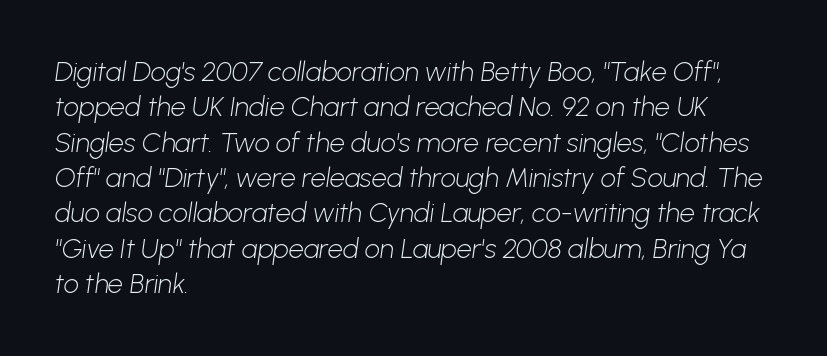
The image shows 27 px text type; set left-aligned, normal line spacing (1.31x), normal letter spacing, not underlined.
